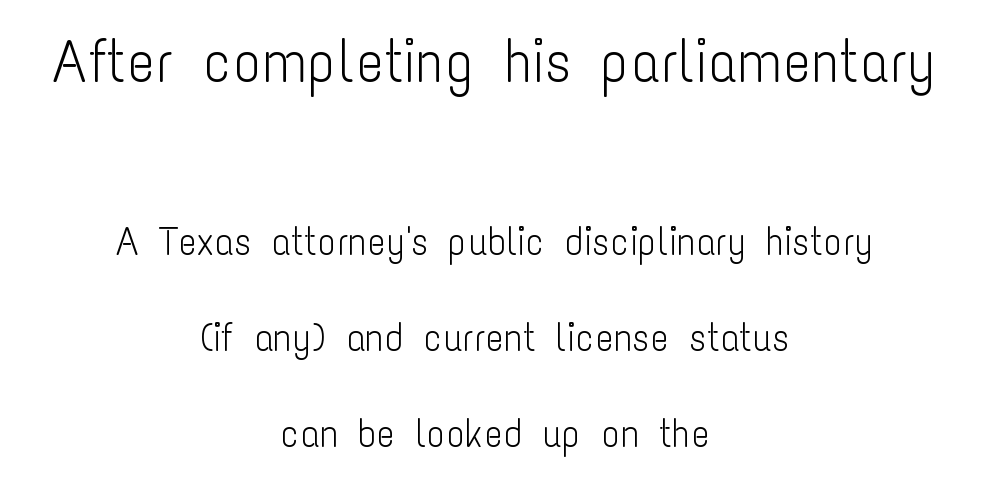
The paragraph shown floats in the horizontal middle. Widely set lines give the paragraph a tall, airy silhouette. If you drew a line through each stem, it would be perfectly vertical. The letters advance in unequal steps, a hallmark of proportional type. The face used here is a sans, in the tradition of grotesques and geometrics. The passage shown is not bold in any degree.
